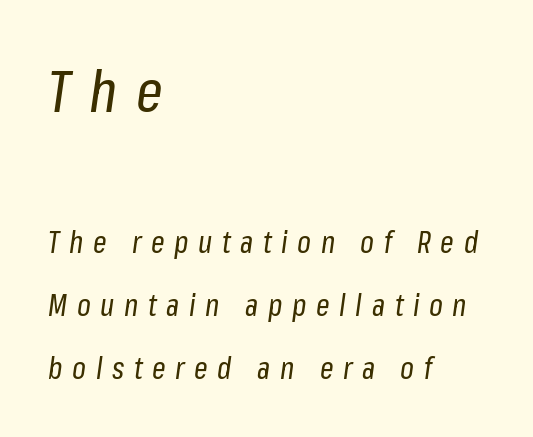
The horizontal fit of the characters is loose and conspicuously gappy. A student would call this left alignment; a typographer would say flush left, rag right. The letters are slanted; this is an italic face. This sample has the flowing, uneven cadence of proportional lettering. Character size in the leading block exceeds that of the trailing block.
